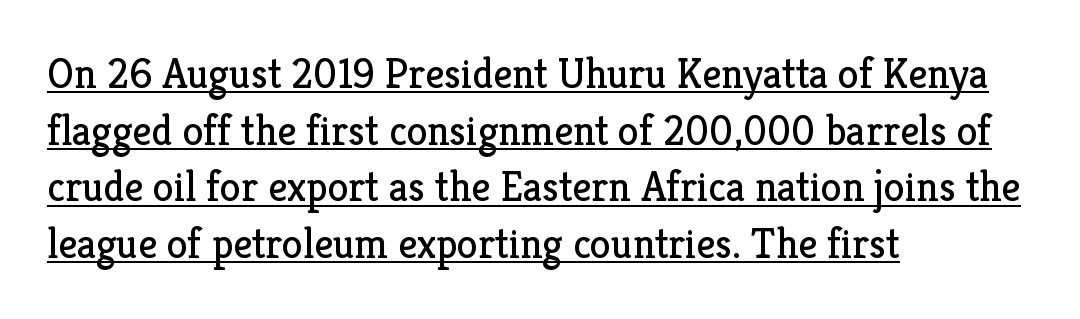
Q: Is the text bold? A: No.
Q: Is the text italic (slanted)? A: No, it is upright.
Q: Is the typeface a serif or a sans-serif typeface? A: Serif.
Q: Is the text underlined? A: Yes.
Q: How is the paragraph aligned? A: Left-aligned.
Q: Is the spacing between letters normal or unusually wide? A: Normal.
Q: Is the spacing between lines tight, normal or loose? A: Normal.
Q: Width (condensed, normal, or wide)? A: Normal.
Q: Stroke contrast? A: Low.
Q: x-height? A: Medium.
Q: Monospaced? A: No.
